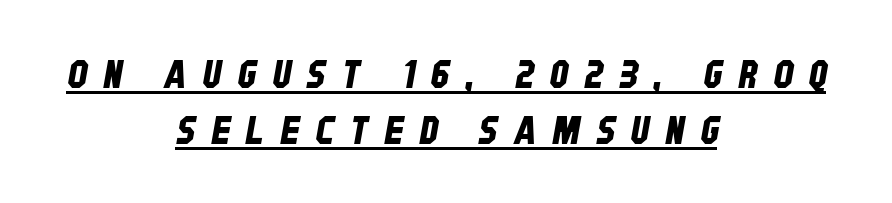
{"serif": "no", "width": "condensed", "stroke_contrast": "low", "x_height": "large", "monospaced": "no", "underline": "yes", "align": "center", "line_spacing": "normal", "line_spacing_ratio": 1.43, "letter_spacing": "wide", "letter_spacing_em": 0.42, "glyph_px": 39}
